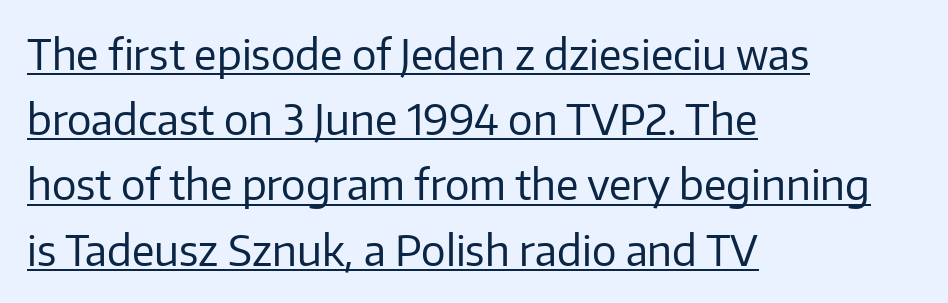
The image shows 41 px regular-weight sans-serif type, upright; set left-aligned, normal line spacing (1.59x), normal letter spacing, underlined; low stroke contrast and a medium x-height.
